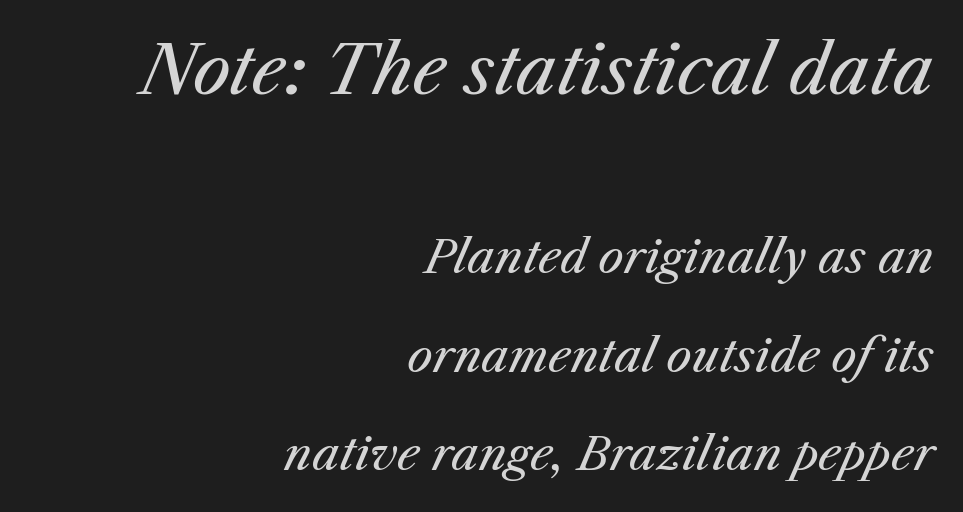
{"italic": "yes", "lean": "right", "slant_degrees": 25, "bold": "no", "weight": "regular", "width": "normal", "stroke_contrast": "medium", "x_height": "medium", "monospaced": "no", "underline": "no", "align": "right", "line_spacing": "loose", "line_spacing_ratio": 2.19, "letter_spacing": "normal", "letter_spacing_em": 0.0, "larger_block": "first", "size_ratio": 1.49, "glyph_px": 67}
